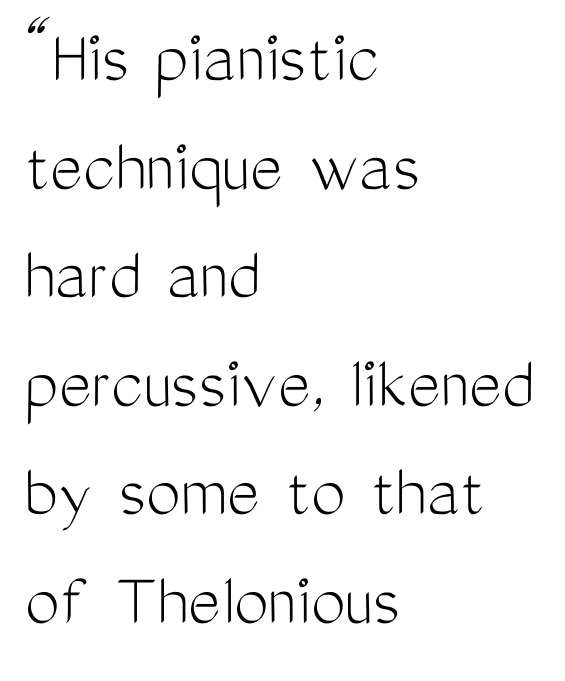
The image shows 77 px light, condensed sans-serif type, upright; set left-aligned, normal line spacing (1.41x), normal letter spacing, not underlined; medium stroke contrast and a medium x-height.
